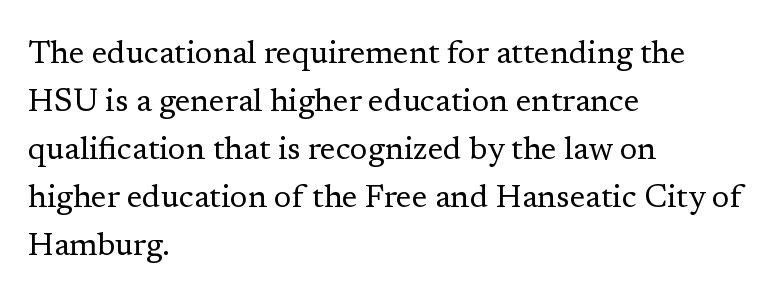
This rendering leaves character spacing at its baseline value. Are there feet on the stems? There are — it's a serif. Proportional: the letters do not fall into vertical columns. The letters look calm and open, with moderate or lighter stems. Designer's note — italics off, roman on. The space between consecutive lines is moderate.
